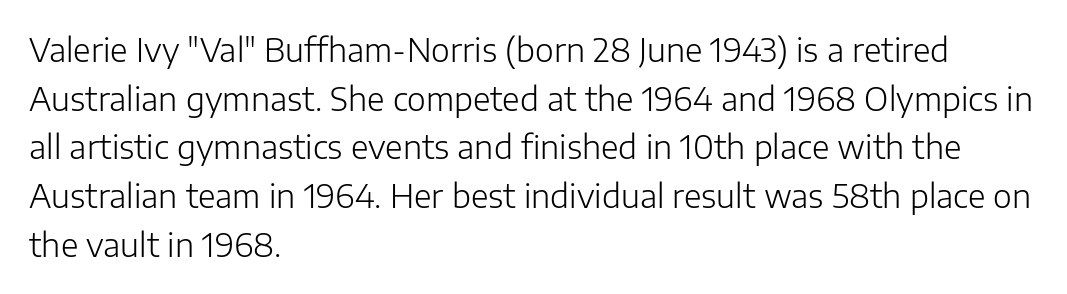
The image shows 32 px light sans-serif type, upright; set left-aligned, normal line spacing (1.52x), normal letter spacing, not underlined; low stroke contrast and a medium x-height.
